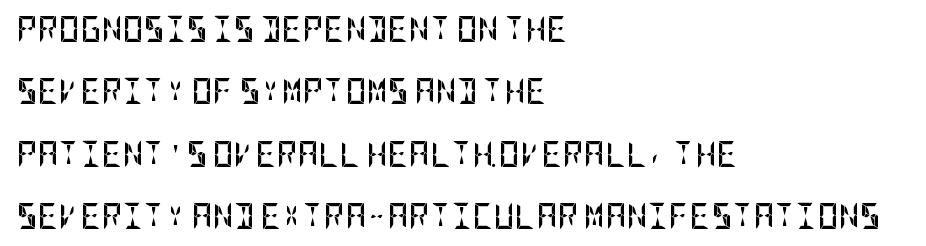
The strokes are fattened all the way to bold. The foot of each line stays bare and open. Here the glyphs are tracked normally, forming tight word shapes. The lines are quadded left. Interline gaps are noticeably wide in this sample.
